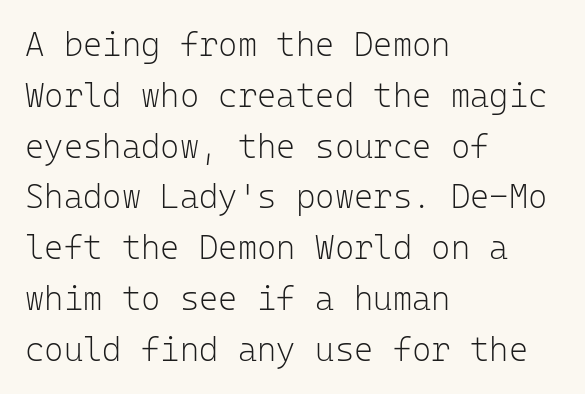
{"serif": "no", "italic": "no", "bold": "no", "weight": "light", "width": "normal", "stroke_contrast": "low", "x_height": "medium", "monospaced": "yes", "underline": "no", "align": "left", "line_spacing": "normal", "line_spacing_ratio": 1.54, "letter_spacing": "normal", "letter_spacing_em": 0.0, "glyph_px": 33}
